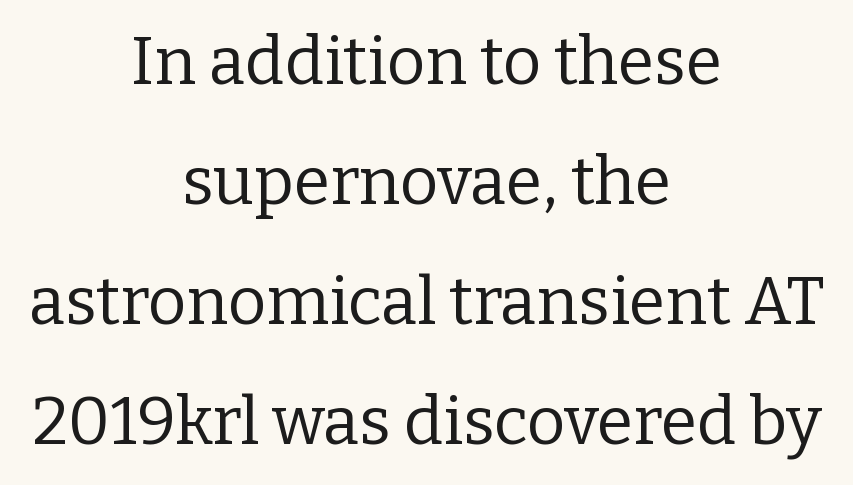
The image shows 66 px regular-weight serif type, upright; set centered, line spacing 1.82x, normal letter spacing, not underlined; low stroke contrast and a medium x-height.
